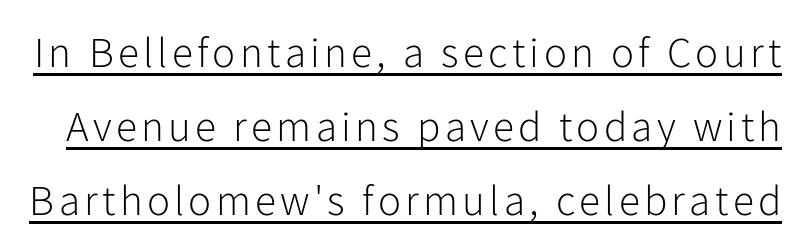
No heavy texture on the line: the type isn't bold. This sample has the flowing, uneven cadence of proportional lettering. The lettering holds an erect, upright posture throughout. Decoration check: the copy is underlined. The letters carry no serifs — their stems end cleanly without finishing strokes.
